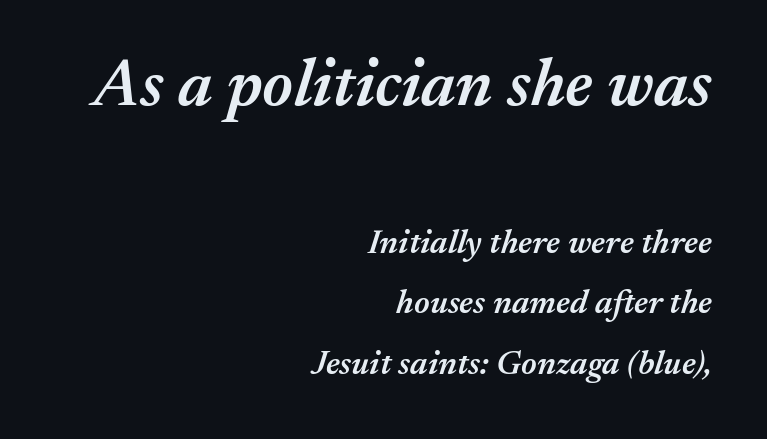
The image shows 67 px semibold type, italic (leaning right); set right-aligned, line spacing 1.78x, normal letter spacing, not underlined; the first (top) block is 1.97x larger; medium stroke contrast and a medium x-height.
